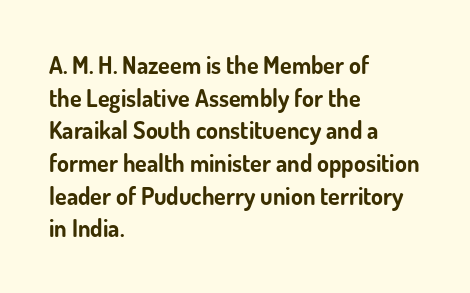
The image shows 24 px bold type, upright; set left-aligned, normal line spacing (1.36x), normal letter spacing, not underlined.
